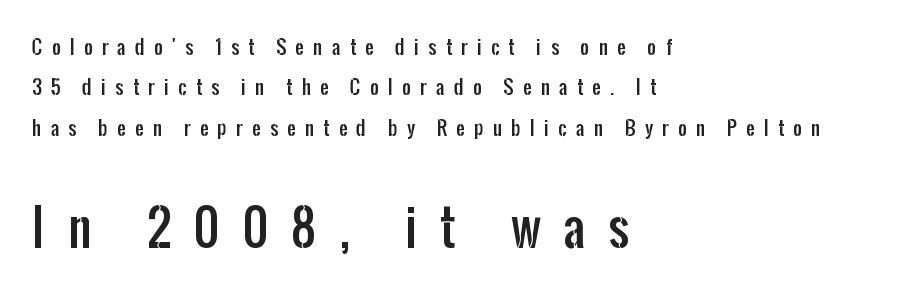
{"serif": "no", "italic": "no", "width": "condensed", "stroke_contrast": "low", "x_height": "medium", "monospaced": "no", "underline": "no", "align": "left", "line_spacing": "loose", "line_spacing_ratio": 2.12, "letter_spacing": "wide", "letter_spacing_em": 0.49, "larger_block": "second", "size_ratio": 2.53, "glyph_px": 48}
